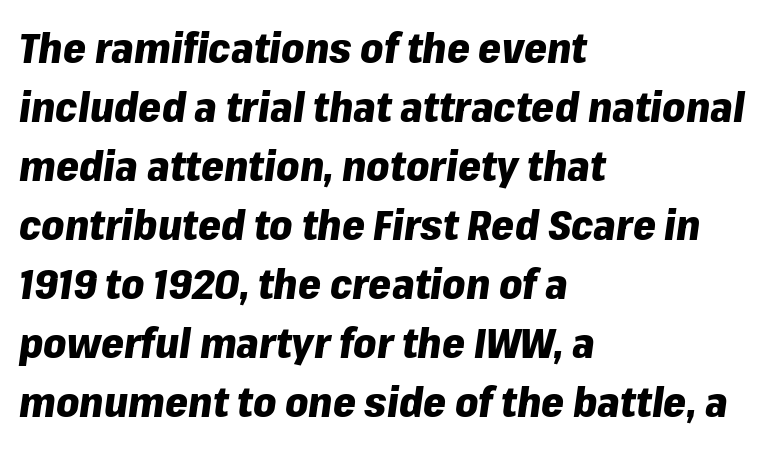
{"italic": "yes", "lean": "right", "slant_degrees": 8, "bold": "yes", "weight": "heavy", "width": "normal", "stroke_contrast": "low", "x_height": "medium", "monospaced": "no", "underline": "no", "align": "left", "line_spacing": "normal", "line_spacing_ratio": 1.44, "letter_spacing": "normal", "letter_spacing_em": 0.0, "glyph_px": 41}
